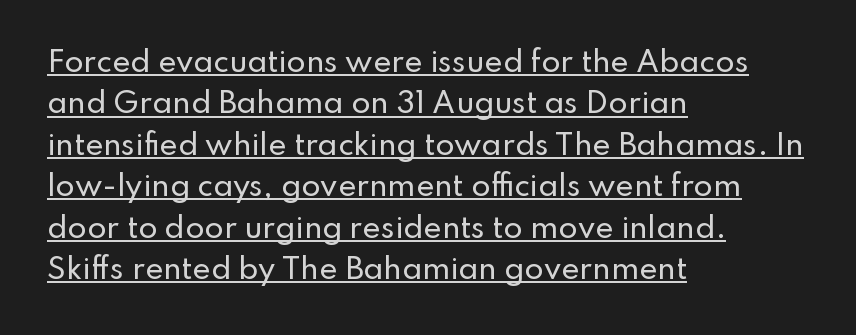
{"serif": "no", "italic": "no", "width": "normal", "stroke_contrast": "low", "x_height": "small", "monospaced": "no", "underline": "yes", "align": "left", "line_spacing": "normal", "line_spacing_ratio": 1.48, "letter_spacing": "normal", "letter_spacing_em": 0.0, "glyph_px": 28}
